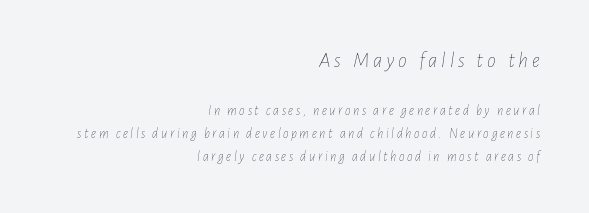
{"italic": "yes", "lean": "right", "slant_degrees": 7, "bold": "no", "underline": "no", "align": "right", "line_spacing": "normal", "line_spacing_ratio": 1.64, "larger_block": "first", "size_ratio": 1.57, "glyph_px": 22}
